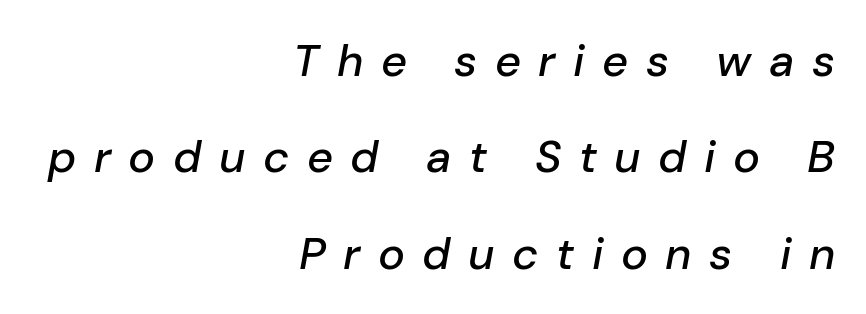
{"italic": "yes", "lean": "right", "slant_degrees": 10, "width": "normal", "stroke_contrast": "low", "x_height": "medium", "monospaced": "no", "underline": "no", "align": "right", "line_spacing": "loose", "line_spacing_ratio": 2.14, "letter_spacing": "wide", "letter_spacing_em": 0.39, "glyph_px": 45}
